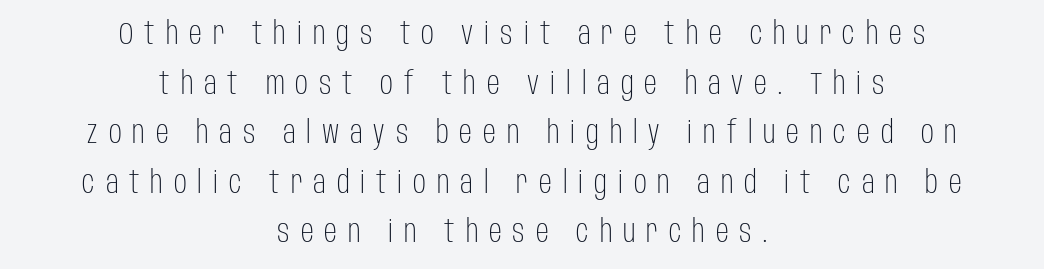
Q: Is the text bold? A: No.
Q: Is the text italic (slanted)? A: No, it is upright.
Q: Is the typeface a serif or a sans-serif typeface? A: Sans-serif.
Q: Is the text underlined? A: No.
Q: How is the paragraph aligned? A: Centered.
Q: Is the spacing between letters normal or unusually wide? A: Unusually wide.
Q: Is the spacing between lines tight, normal or loose? A: Normal.
Q: Width (condensed, normal, or wide)? A: Condensed.
Q: Stroke contrast? A: Low.
Q: x-height? A: Large.
Q: Monospaced? A: No.
